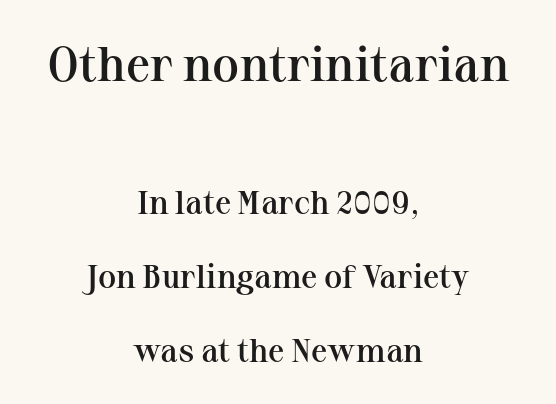
{"serif": "yes", "italic": "no", "bold": "semi", "weight": "semibold", "width": "normal", "stroke_contrast": "medium", "x_height": "medium", "monospaced": "no", "underline": "no", "align": "center", "line_spacing": "loose", "line_spacing_ratio": 2.24, "letter_spacing": "normal", "letter_spacing_em": 0.0, "larger_block": "first", "size_ratio": 1.48, "glyph_px": 49}
